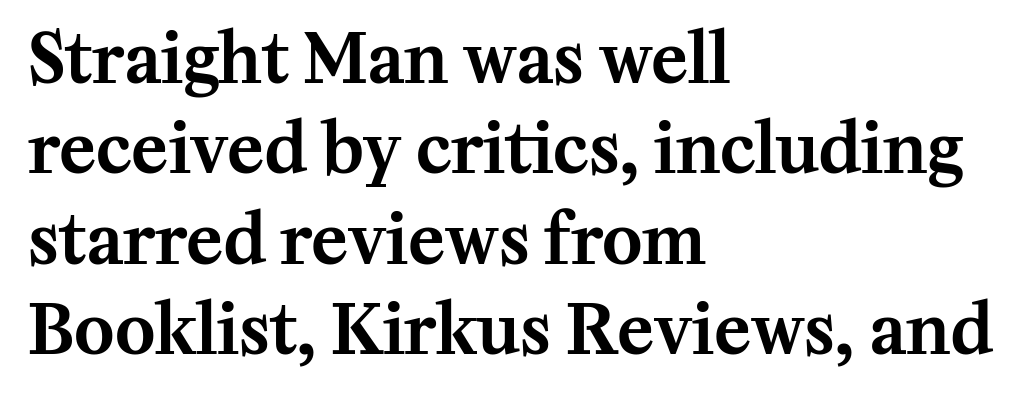
The image shows 68 px serif type, upright; set left-aligned, normal line spacing (1.33x), normal letter spacing, not underlined; medium stroke contrast and a medium x-height.
